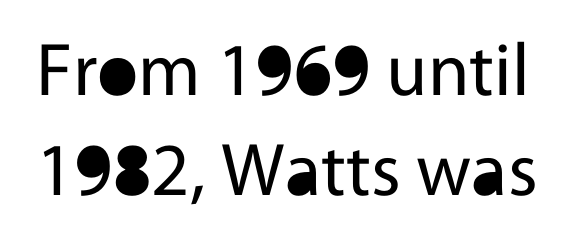
Honestly, the letter spacing is just normal — you wouldn't notice it. Quick note: interline space is typical. The letters advance in unequal steps, a hallmark of proportional type. Characters remain perfectly vertical along every line. Summary of weight: not heavy and not bold.
